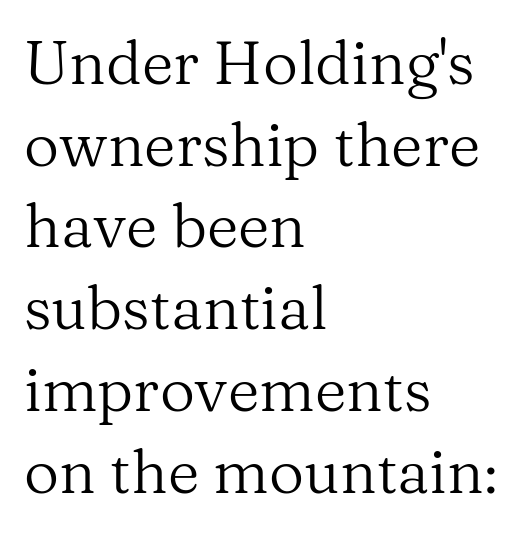
Is this a heavy cut? Hardly; it is regular or lighter. Caption: multi-line text, flush left, ragged right. The rendering shows small feet on the letterforms — a serif design. The letters sit at their default tracking, neither squeezed nor spread. Is there much room between lines? A standard amount, neither cramped nor airy.
